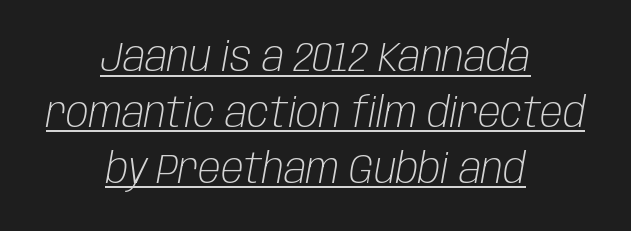
Weight: in the light-to-regular range. Horizontal bands of white between lines are of average thickness. These lines stack symmetrically, like a column narrowing and widening about its center. A typesetter would call this proportional, since set widths differ per character. In terms of posture, this sample is oblique.
